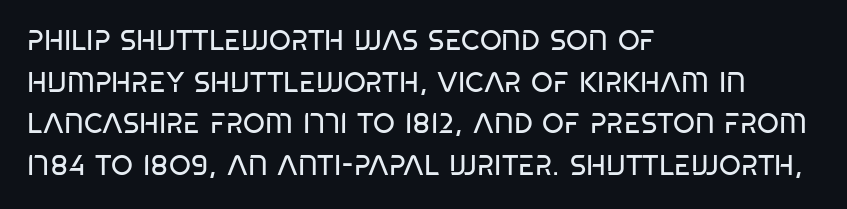
The image shows 28 px regular-weight, condensed sans-serif type; set left-aligned, normal line spacing (1.49x), normal letter spacing, not underlined; low stroke contrast and a large x-height.
